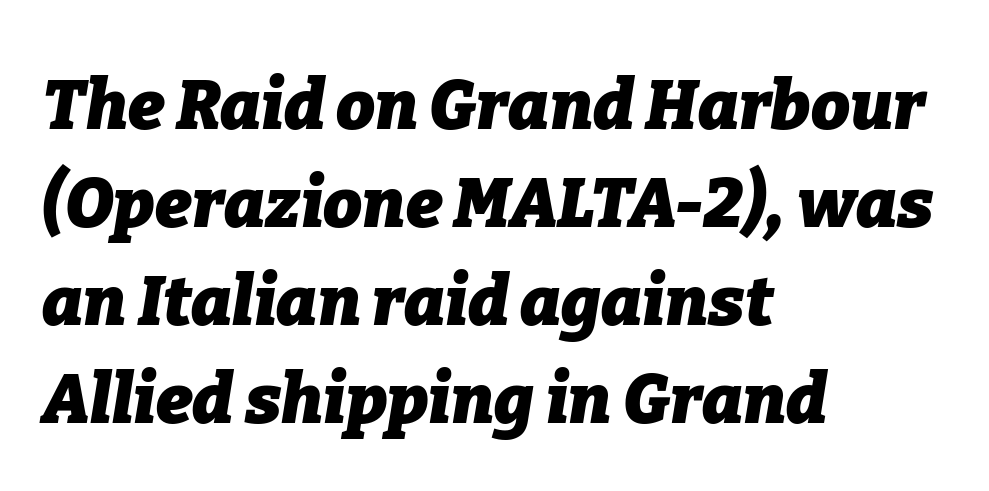
{"italic": "yes", "lean": "right", "slant_degrees": 9, "bold": "yes", "weight": "heavy", "width": "normal", "stroke_contrast": "low", "x_height": "medium", "monospaced": "no", "underline": "no", "align": "left", "line_spacing": "normal", "line_spacing_ratio": 1.42, "letter_spacing": "normal", "letter_spacing_em": 0.0, "glyph_px": 69}
